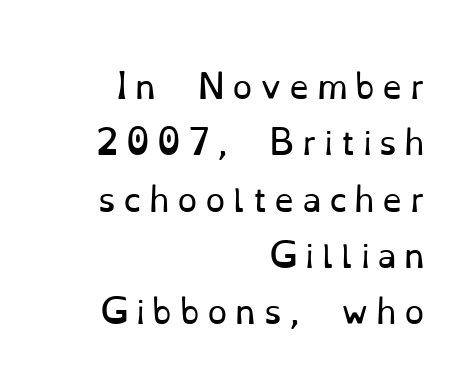
{"serif": "yes", "italic": "no", "bold": "no", "weight": "regular", "width": "normal", "stroke_contrast": "low", "x_height": "small", "monospaced": "no", "underline": "no", "align": "right", "line_spacing_ratio": 1.76, "letter_spacing": "wide", "letter_spacing_em": 0.23, "glyph_px": 32}
